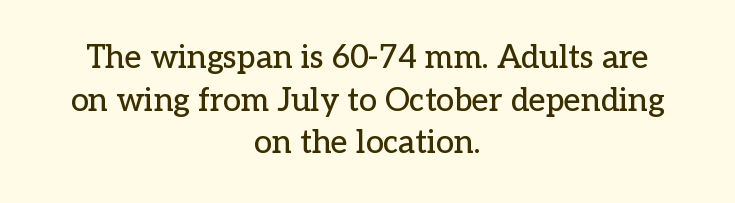
Teacher's note: observe the equal gaps on both sides — that is centered alignment. Proportional: the letters do not fall into vertical columns. The space directly below the letters is spotless. The font's upright variant was chosen for this text. Tracking here is standard; glyphs follow each other at the usual distance.
